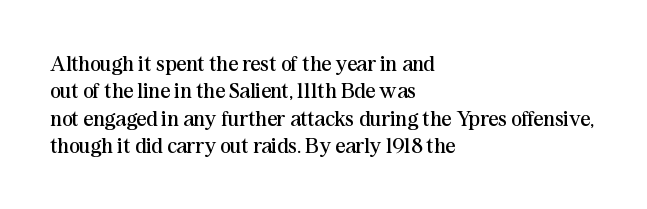
The image shows 22 px text type, upright; set left-aligned, line spacing 1.24x, normal letter spacing, not underlined.
